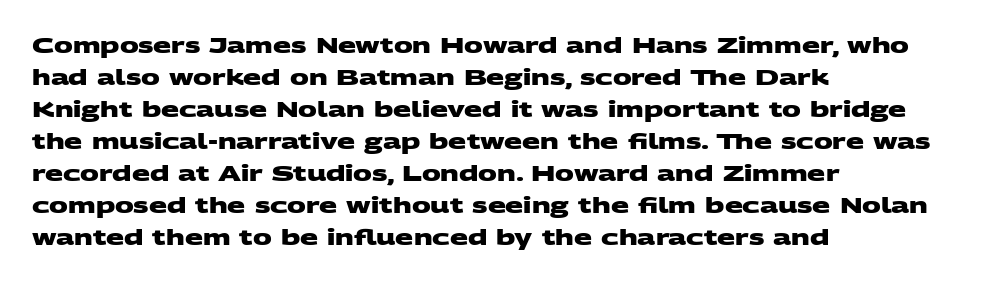
Q: Is the text bold? A: Yes.
Q: Is the text underlined? A: No.
Q: How is the paragraph aligned? A: Left-aligned.
Q: Is the spacing between letters normal or unusually wide? A: Normal.
Q: Is the spacing between lines tight, normal or loose? A: Normal.
